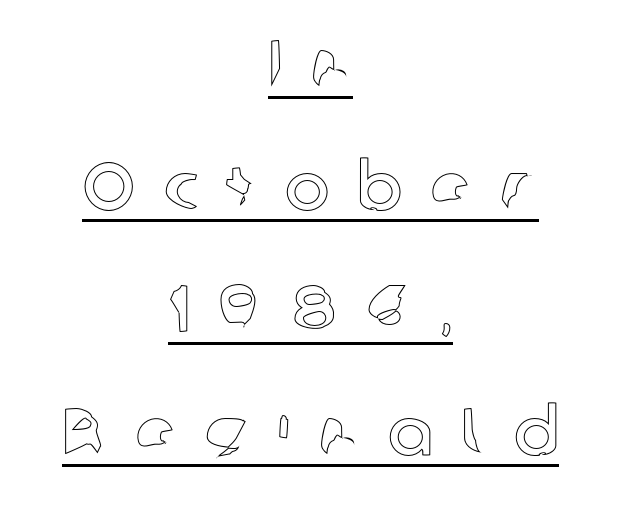
{"italic": "no", "width": "normal", "x_height": "medium", "monospaced": "no", "underline": "yes", "align": "center", "line_spacing_ratio": 1.83, "letter_spacing": "wide", "letter_spacing_em": 0.42, "glyph_px": 67}
